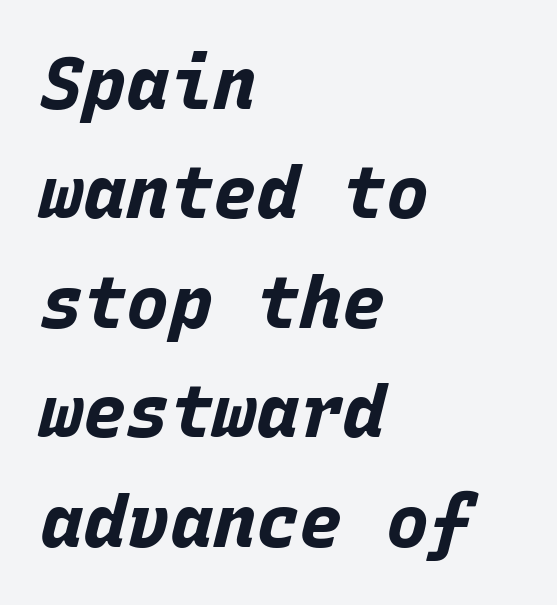
The image shows 72 px bold type, italic (leaning right), monospaced; set left-aligned, normal line spacing (1.52x), normal letter spacing, not underlined; low stroke contrast and a large x-height.
